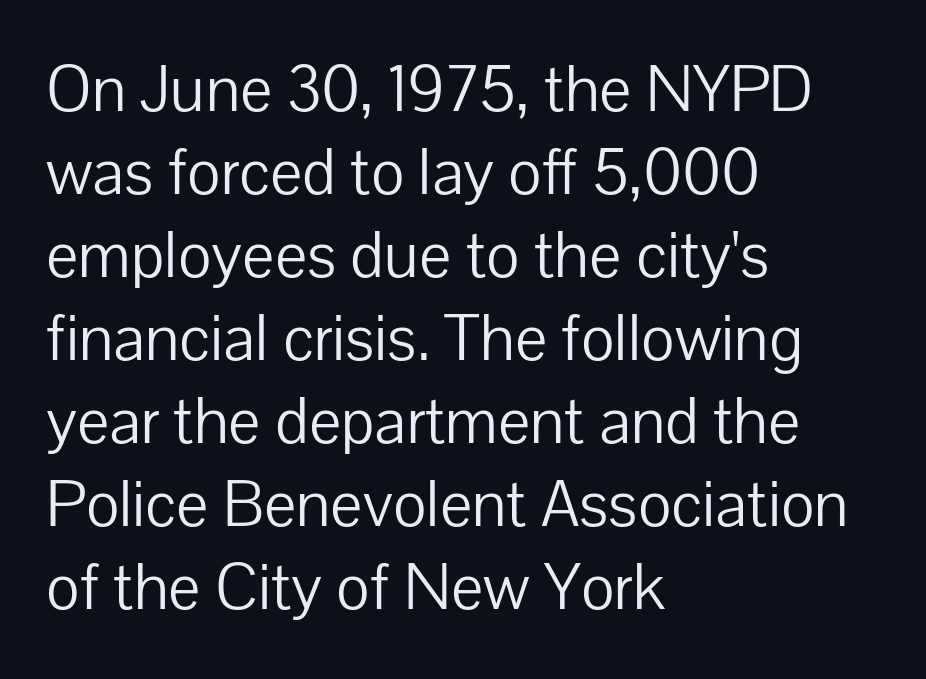
You could not count columns in this text — the font is proportionally spaced. Type without underlining. How are the letters spaced? Ordinarily, with no added tracking. Each line starts at the same left margin while the right side varies. Nothing sits at the stroke ends, so this counts as sans-serif. You can tell it's not italic because the verticals are truly vertical.
